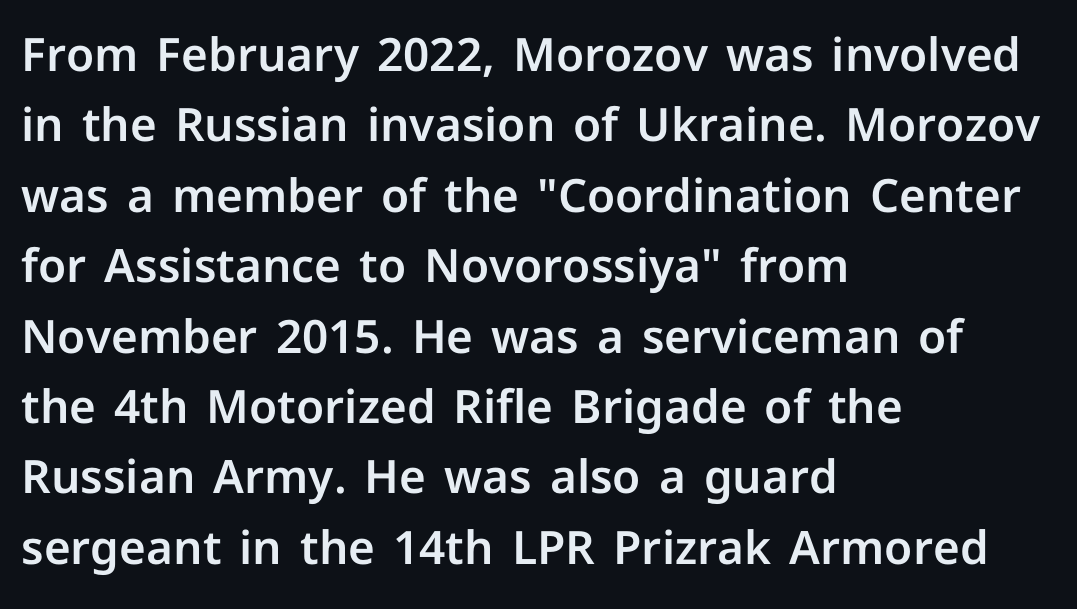
{"serif": "no", "italic": "no", "width": "normal", "stroke_contrast": "low", "x_height": "medium", "monospaced": "no", "underline": "no", "align": "left", "line_spacing": "normal", "line_spacing_ratio": 1.53, "letter_spacing": "normal", "letter_spacing_em": 0.0, "glyph_px": 46}
